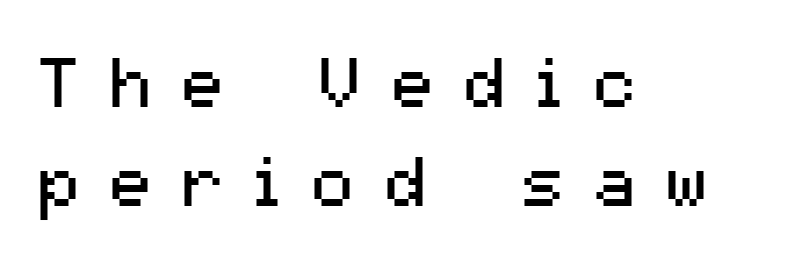
Q: Is the text bold? A: No.
Q: Is the text italic (slanted)? A: No, it is upright.
Q: Is the typeface a serif or a sans-serif typeface? A: Sans-serif.
Q: Is the text underlined? A: No.
Q: How is the paragraph aligned? A: Left-aligned.
Q: Is the spacing between letters normal or unusually wide? A: Unusually wide.
Q: Is the spacing between lines tight, normal or loose? A: Normal.
Q: Width (condensed, normal, or wide)? A: Normal.
Q: Stroke contrast? A: Medium.
Q: x-height? A: Medium.
Q: Monospaced? A: No.
